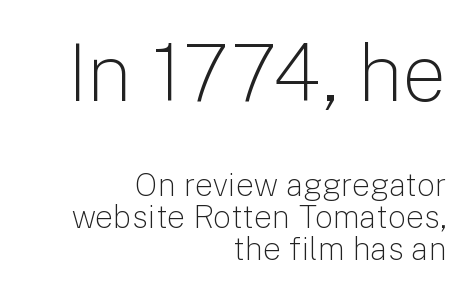
Q: Is the text bold? A: No.
Q: Is the text italic (slanted)? A: No, it is upright.
Q: Is the typeface a serif or a sans-serif typeface? A: Sans-serif.
Q: Is the text underlined? A: No.
Q: How is the paragraph aligned? A: Right-aligned.
Q: Is the spacing between letters normal or unusually wide? A: Normal.
Q: Is the spacing between lines tight, normal or loose? A: Tight.
Q: Which block of text is set in a larger size, the first (top) or the second (bottom)? A: The first (top) one.
Q: Width (condensed, normal, or wide)? A: Normal.
Q: Stroke contrast? A: Low.
Q: x-height? A: Medium.
Q: Monospaced? A: No.
